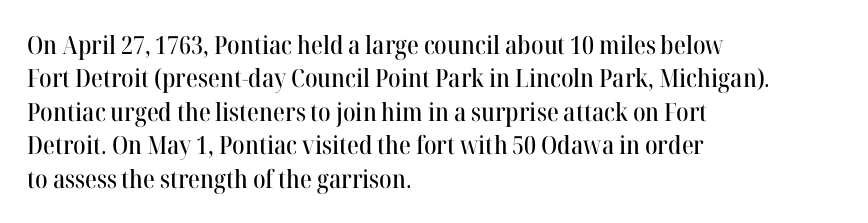
The image shows 25 px text type, upright; set left-aligned, normal line spacing (1.34x), normal letter spacing, not underlined.
